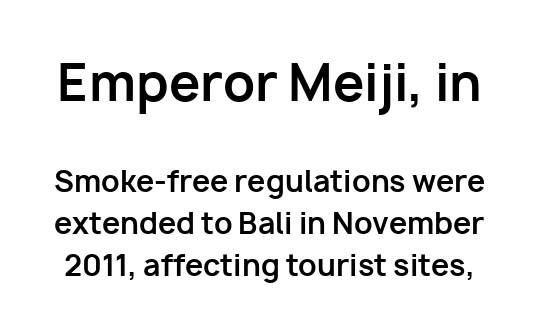
Q: Is the text bold? A: Yes.
Q: Is the text italic (slanted)? A: No, it is upright.
Q: Is the typeface a serif or a sans-serif typeface? A: Sans-serif.
Q: Is the text underlined? A: No.
Q: Is the spacing between letters normal or unusually wide? A: Normal.
Q: Is the spacing between lines tight, normal or loose? A: Normal.
Q: Which block of text is set in a larger size, the first (top) or the second (bottom)? A: The first (top) one.
Q: Width (condensed, normal, or wide)? A: Normal.
Q: Stroke contrast? A: Low.
Q: x-height? A: Medium.
Q: Monospaced? A: No.
